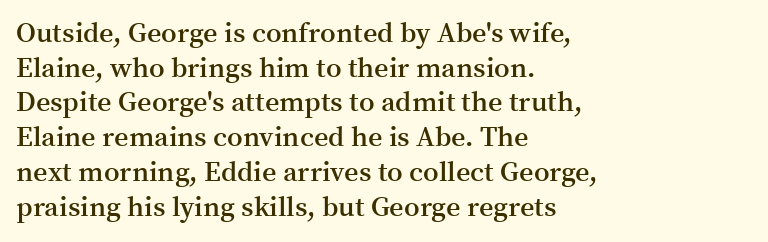
{"serif": "yes", "italic": "no", "bold": "semi", "weight": "semibold", "width": "normal", "stroke_contrast": "medium", "x_height": "medium", "monospaced": "no", "underline": "no", "align": "left", "line_spacing_ratio": 1.24, "letter_spacing": "normal", "letter_spacing_em": 0.0, "glyph_px": 28}
